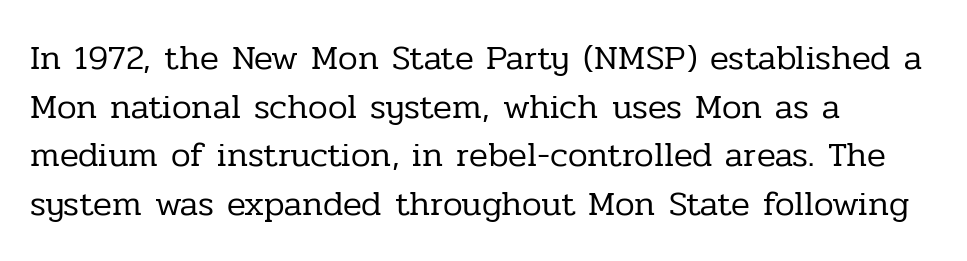
Decoration check: the copy has no underline. Varying glyph widths throughout — classic text-font behaviour. One glance says typical: line gaps are just what's usual. Nothing heavy about these letters — not bold at all. How are the letters spaced? Ordinarily, with no added tracking. No italicization has been applied; the sample stays upright.
